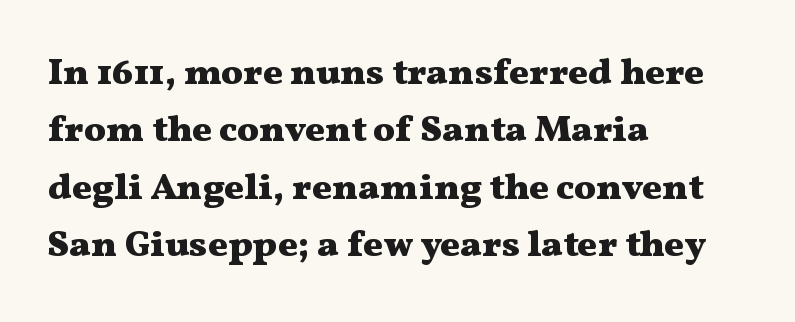
The image shows 37 px heavy, wide serif type, upright; set left-aligned, normal line spacing (1.55x), normal letter spacing, not underlined; medium stroke contrast and a medium x-height.
